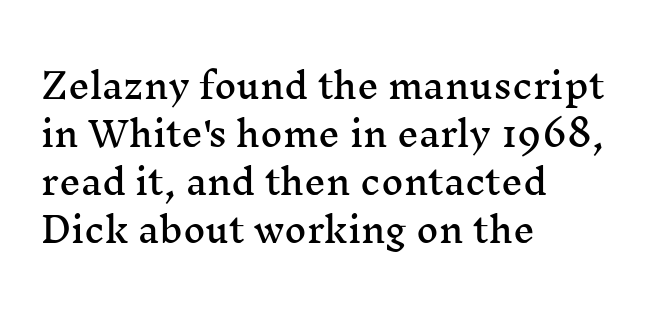
Q: Is the text italic (slanted)? A: No, it is upright.
Q: Is the typeface a serif or a sans-serif typeface? A: Serif.
Q: Is the text underlined? A: No.
Q: How is the paragraph aligned? A: Left-aligned.
Q: Is the spacing between letters normal or unusually wide? A: Normal.
Q: Is the spacing between lines tight, normal or loose? A: Normal.
Q: Width (condensed, normal, or wide)? A: Wide.
Q: Stroke contrast? A: Medium.
Q: x-height? A: Medium.
Q: Monospaced? A: No.
